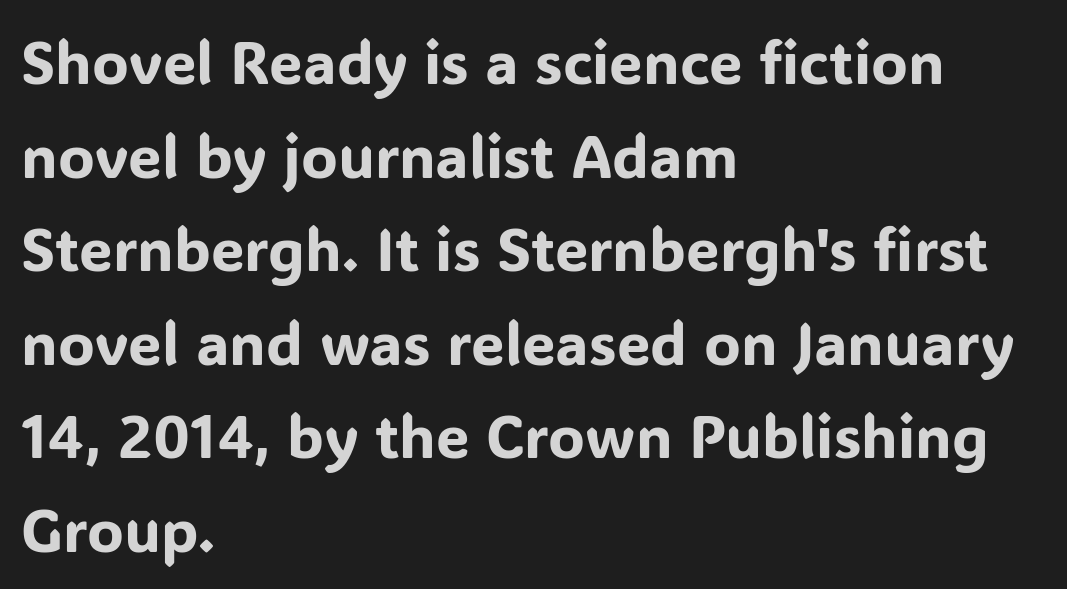
{"serif": "no", "italic": "no", "width": "normal", "stroke_contrast": "low", "x_height": "medium", "monospaced": "no", "underline": "no", "align": "left", "line_spacing": "normal", "line_spacing_ratio": 1.56, "letter_spacing": "normal", "letter_spacing_em": 0.0, "glyph_px": 60}
